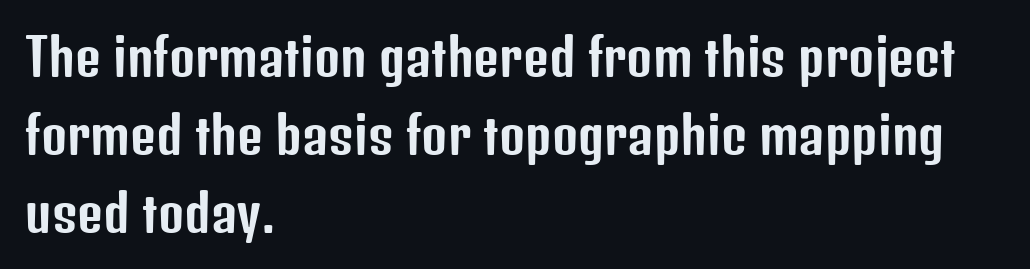
{"serif": "no", "italic": "no", "width": "condensed", "stroke_contrast": "low", "x_height": "medium", "monospaced": "no", "underline": "no", "align": "left", "line_spacing": "normal", "line_spacing_ratio": 1.56, "letter_spacing": "normal", "letter_spacing_em": 0.0, "glyph_px": 50}
